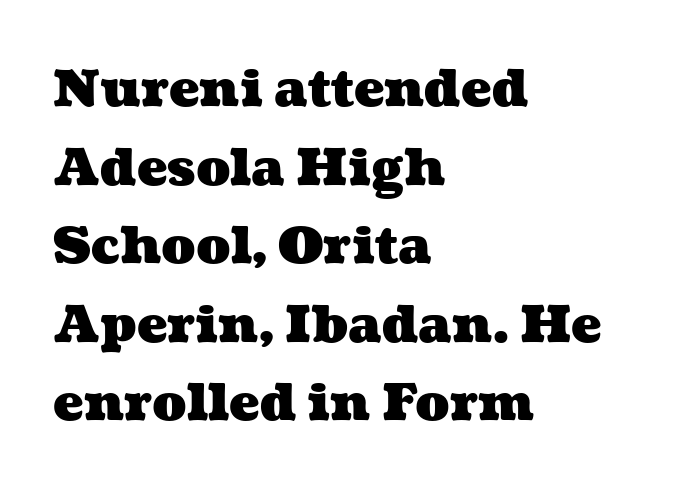
{"bold": "yes", "weight": "heavy", "width": "wide", "stroke_contrast": "medium", "x_height": "medium", "monospaced": "no", "underline": "no", "align": "left", "line_spacing": "normal", "line_spacing_ratio": 1.54, "letter_spacing": "normal", "letter_spacing_em": 0.0, "glyph_px": 51}
